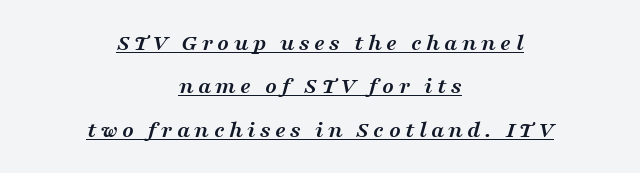
Q: Is the text bold? A: Yes.
Q: Is the text italic (slanted)? A: Yes, it leans right by about 16 degrees.
Q: Is the text underlined? A: Yes.
Q: How is the paragraph aligned? A: Centered.
